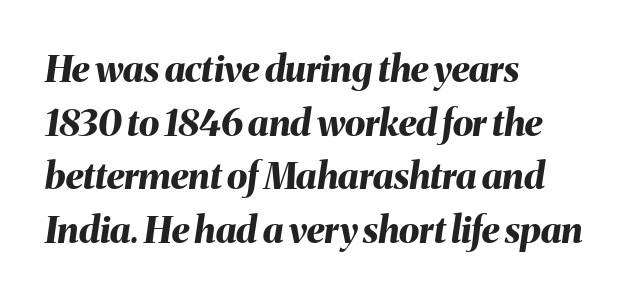
The image shows 37 px bold type, italic (leaning right); set left-aligned, normal line spacing (1.45x), normal letter spacing, not underlined; medium stroke contrast and a medium x-height.
